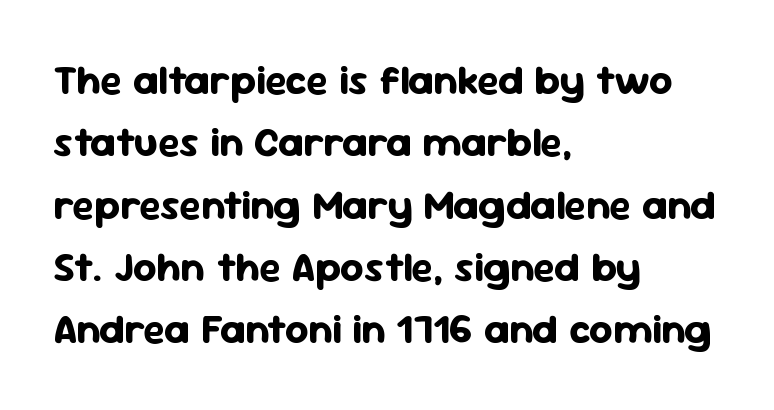
The image shows 41 px bold sans-serif type, upright; set left-aligned, normal line spacing (1.52x), normal letter spacing, not underlined; low stroke contrast and a medium x-height.
